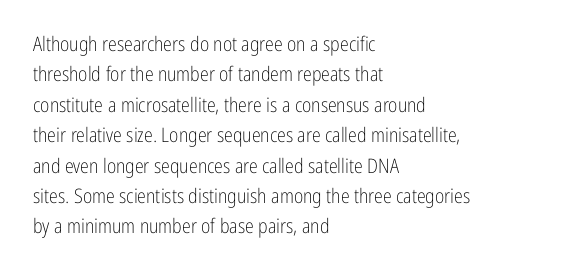
Q: Is the text bold? A: No.
Q: Is the text italic (slanted)? A: No, it is upright.
Q: Is the text underlined? A: No.
Q: How is the paragraph aligned? A: Left-aligned.
Q: Is the spacing between letters normal or unusually wide? A: Normal.
Q: Is the spacing between lines tight, normal or loose? A: Normal.
